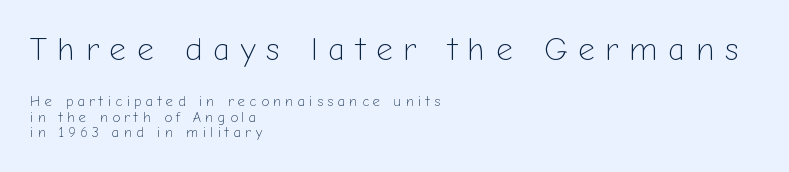
These lines stack with their left ends in a neat column. Each letter keeps its own natural width here, so spacing adapts to shape. Weight: in the light-to-regular range. Honestly, the rows look squashed on top of each other.
